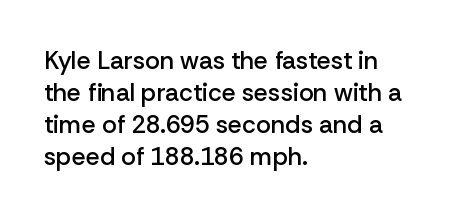
Q: Is the text bold? A: Semi-bold.
Q: Is the text italic (slanted)? A: No, it is upright.
Q: Is the text underlined? A: No.
Q: How is the paragraph aligned? A: Left-aligned.
Q: Is the spacing between letters normal or unusually wide? A: Normal.
Q: Is the spacing between lines tight, normal or loose? A: Normal.
